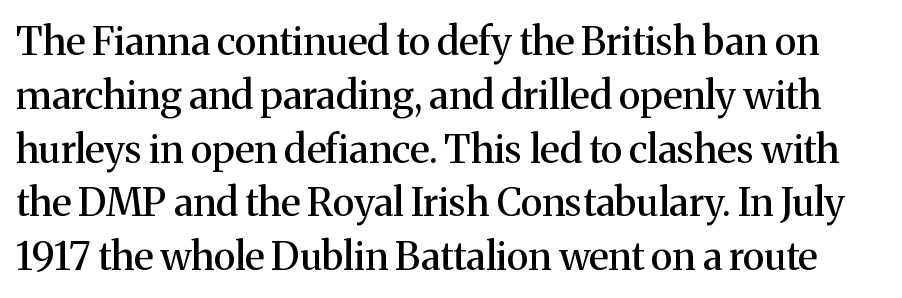
The rendering shows small feet on the letterforms — a serif design. Is there any slant? The stems are plumb. This block has exactly the height ordinary leading produces. Each letter keeps its own natural width here, so spacing adapts to shape. Is the letter spacing exaggerated? No — it looks like the ordinary default. The specimen omits any rule beneath the text block's lines.
